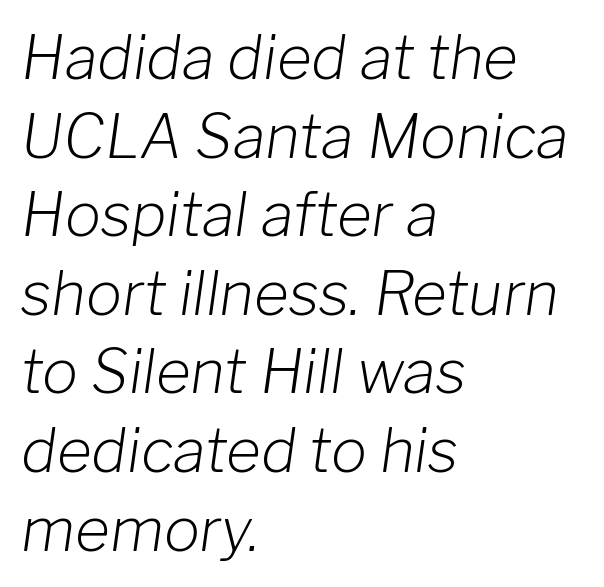
Q: Is the text bold? A: No.
Q: Is the text italic (slanted)? A: Yes, it leans right by about 8 degrees.
Q: Is the text underlined? A: No.
Q: How is the paragraph aligned? A: Left-aligned.
Q: Is the spacing between letters normal or unusually wide? A: Normal.
Q: Is the spacing between lines tight, normal or loose? A: Normal.
Q: Width (condensed, normal, or wide)? A: Normal.
Q: Stroke contrast? A: Low.
Q: x-height? A: Medium.
Q: Monospaced? A: No.
